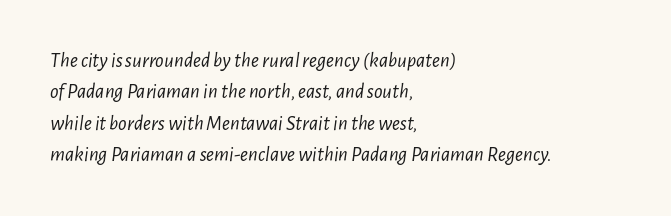
Glance below the letters and you will spot only blank space. The text block is weighted toward the left margin, trailing off unevenly rightward. The line-height multiplier appears to be the usual default. Is the stroke heavy? The answer is a plain regular-or-lighter. The line texture is even and compact thanks to regular tracking.
